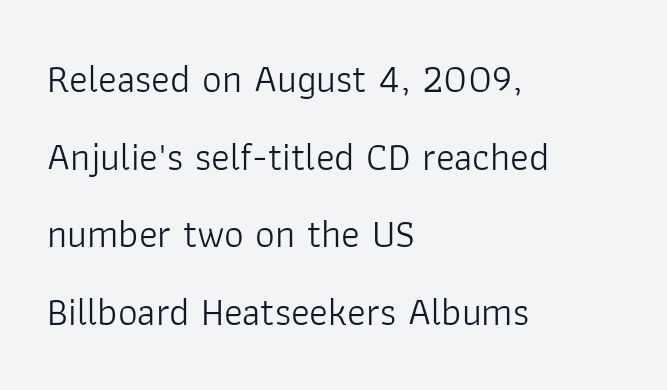
The image shows 39 px light sans-serif type, upright; set left-aligned, loose line spacing (1.99x), normal letter spacing, not underlined; low stroke contrast and a medium x-height.
